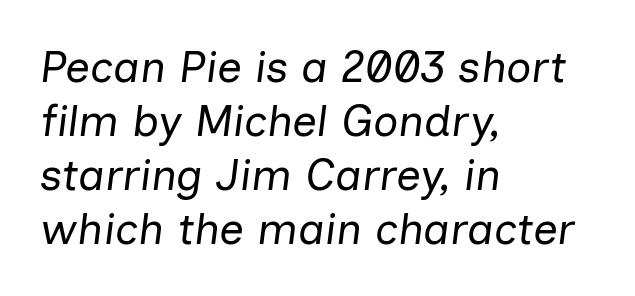
The image shows 44 px regular-weight type, italic (leaning right); set left-aligned, line spacing 1.23x, normal letter spacing, not underlined; low stroke contrast and a medium x-height.
